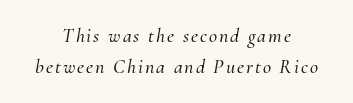
Descenders hang freely into open space. Slanted lettering throughout. Notice how the passage keeps no hard edge, just a central spine. Normally led — the rows are evenly, conventionally spaced.
